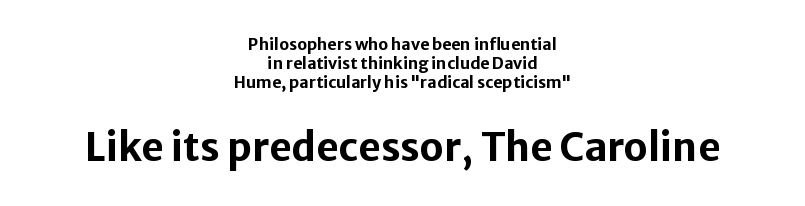
The image shows 39 px bold sans-serif type, upright; set centered, line spacing 1.18x, normal letter spacing, not underlined; the second (bottom) block is 2.44x larger; low stroke contrast and a medium x-height.
